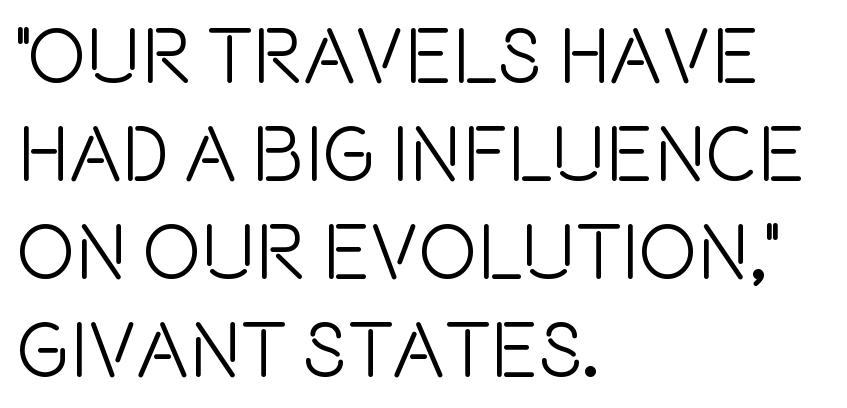
{"serif": "no", "italic": "no", "width": "condensed", "x_height": "large", "monospaced": "no", "underline": "no", "align": "left", "line_spacing_ratio": 1.24, "letter_spacing": "normal", "letter_spacing_em": 0.0, "glyph_px": 79}
